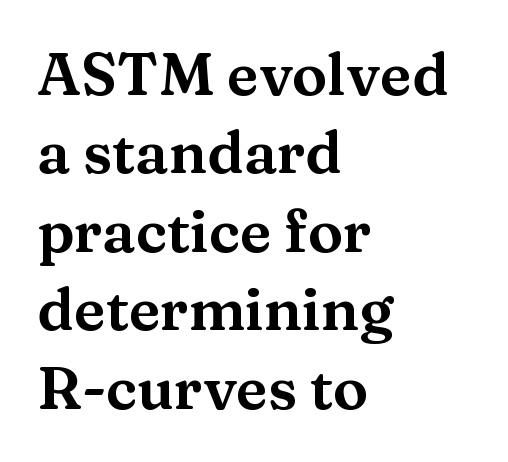
The image shows 59 px wide serif type, upright; set left-aligned, normal line spacing (1.33x), normal letter spacing, not underlined; medium stroke contrast and a medium x-height.
